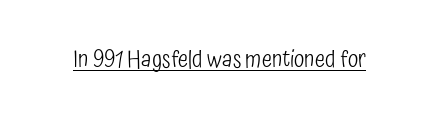
Underlined type. When letters stand straight like this, we call the style roman or upright. The line texture is even and compact thanks to regular tracking. The strokes carry an ordinary text weight at most.
